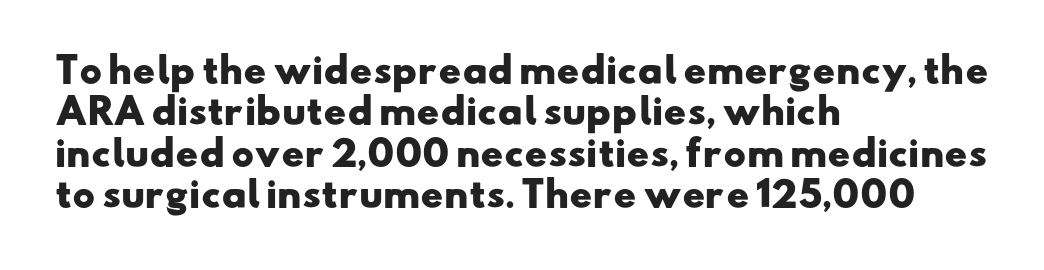
{"serif": "no", "bold": "yes", "weight": "heavy", "width": "wide", "stroke_contrast": "low", "x_height": "small", "monospaced": "no", "underline": "no", "align": "left", "line_spacing_ratio": 1.22, "letter_spacing": "normal", "letter_spacing_em": 0.0, "glyph_px": 34}
